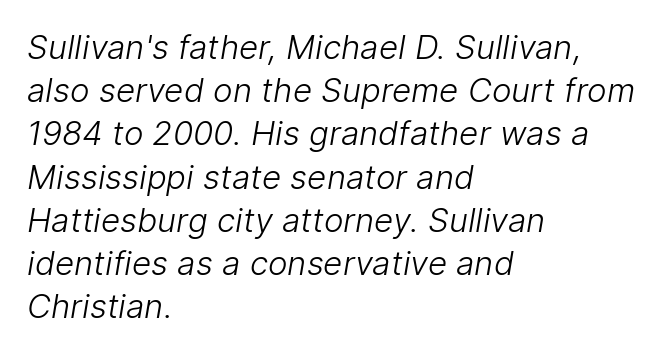
Q: Is the text bold? A: No.
Q: Is the typeface a serif or a sans-serif typeface? A: Sans-serif.
Q: Is the text underlined? A: No.
Q: How is the paragraph aligned? A: Left-aligned.
Q: Is the spacing between letters normal or unusually wide? A: Normal.
Q: Is the spacing between lines tight, normal or loose? A: Normal.
Q: Width (condensed, normal, or wide)? A: Normal.
Q: Stroke contrast? A: Low.
Q: x-height? A: Medium.
Q: Monospaced? A: No.
